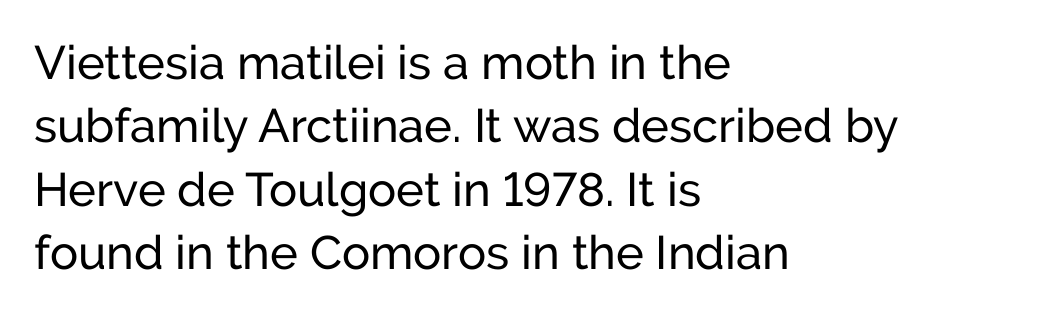
{"serif": "no", "italic": "no", "width": "normal", "stroke_contrast": "low", "x_height": "medium", "monospaced": "no", "underline": "no", "align": "left", "line_spacing": "normal", "line_spacing_ratio": 1.35, "letter_spacing": "normal", "letter_spacing_em": 0.0, "glyph_px": 47}
